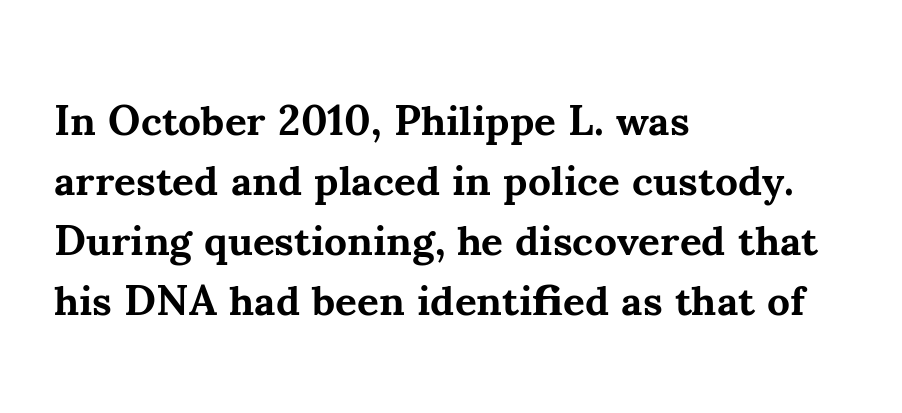
{"serif": "yes", "italic": "no", "bold": "yes", "weight": "bold", "width": "normal", "stroke_contrast": "medium", "x_height": "small", "monospaced": "no", "underline": "no", "align": "left", "line_spacing": "normal", "line_spacing_ratio": 1.43, "letter_spacing": "normal", "letter_spacing_em": 0.0, "glyph_px": 42}
